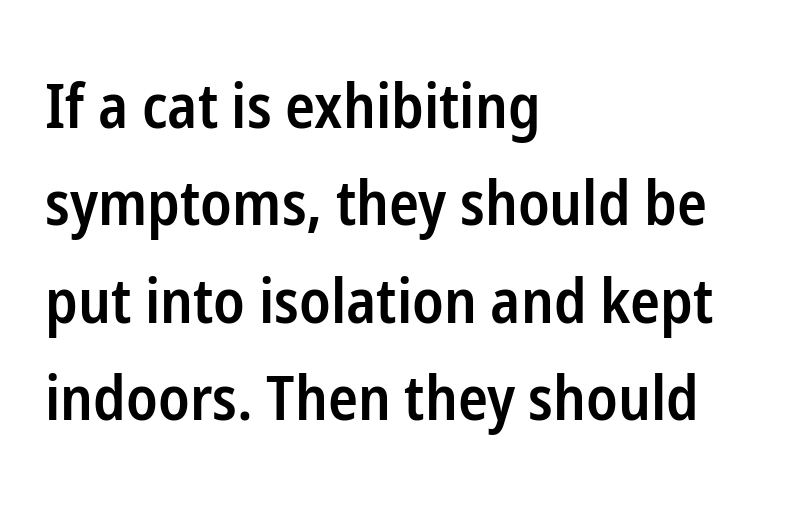
The specimen omits any rule beneath the text block's lines. These lines were composed using upright roman letters. Reading down the column, the eye jumps a familiar distance to each next line. The ragged edge is on the right, which tells us the setting is flush left.
